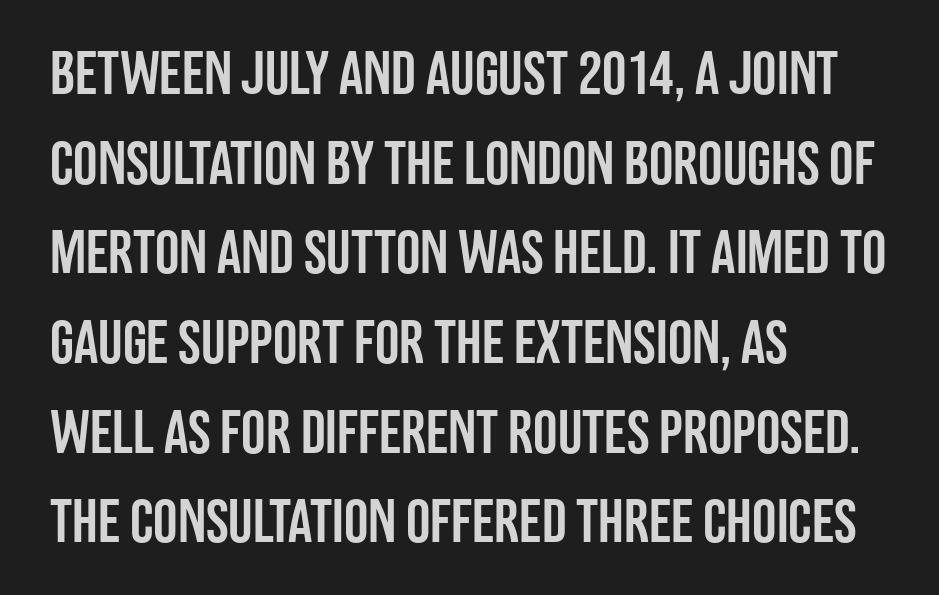
The image shows 61 px condensed sans-serif type, upright; set left-aligned, normal line spacing (1.47x), normal letter spacing, not underlined; low stroke contrast and a large x-height.
